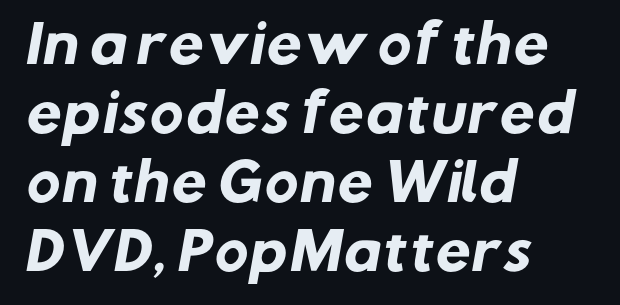
The image shows 51 px heavy sans-serif type; set left-aligned, normal line spacing (1.35x), normal letter spacing, not underlined; low stroke contrast and a medium x-height.
